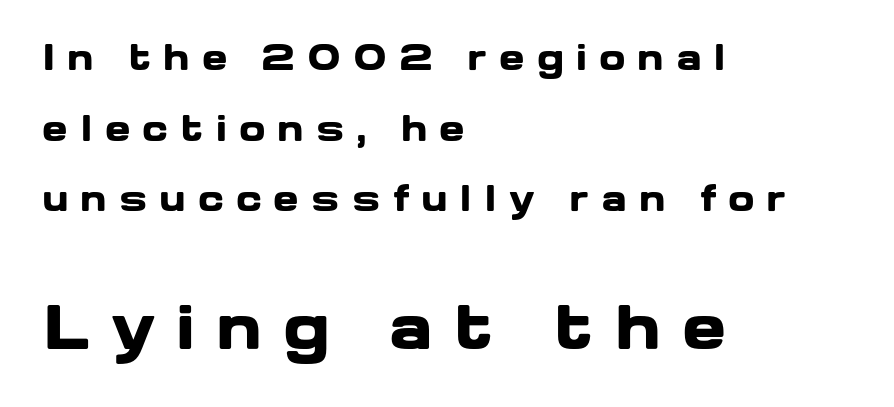
{"serif": "no", "italic": "no", "bold": "yes", "weight": "heavy", "width": "wide", "stroke_contrast": "low", "x_height": "medium", "monospaced": "no", "underline": "no", "align": "left", "line_spacing": "loose", "line_spacing_ratio": 2.08, "letter_spacing": "wide", "letter_spacing_em": 0.35, "larger_block": "second", "size_ratio": 1.74, "glyph_px": 59}
